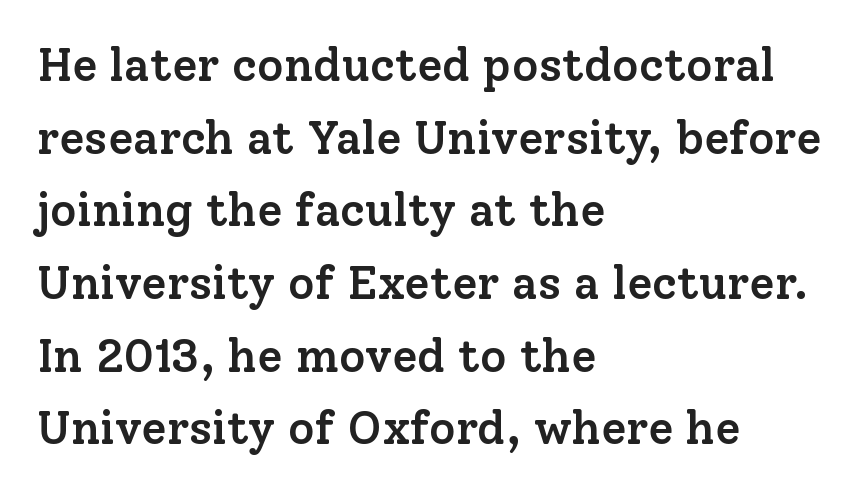
The image shows 46 px semibold serif type, upright; set left-aligned, normal line spacing (1.58x), normal letter spacing, not underlined; low stroke contrast and a medium x-height.
